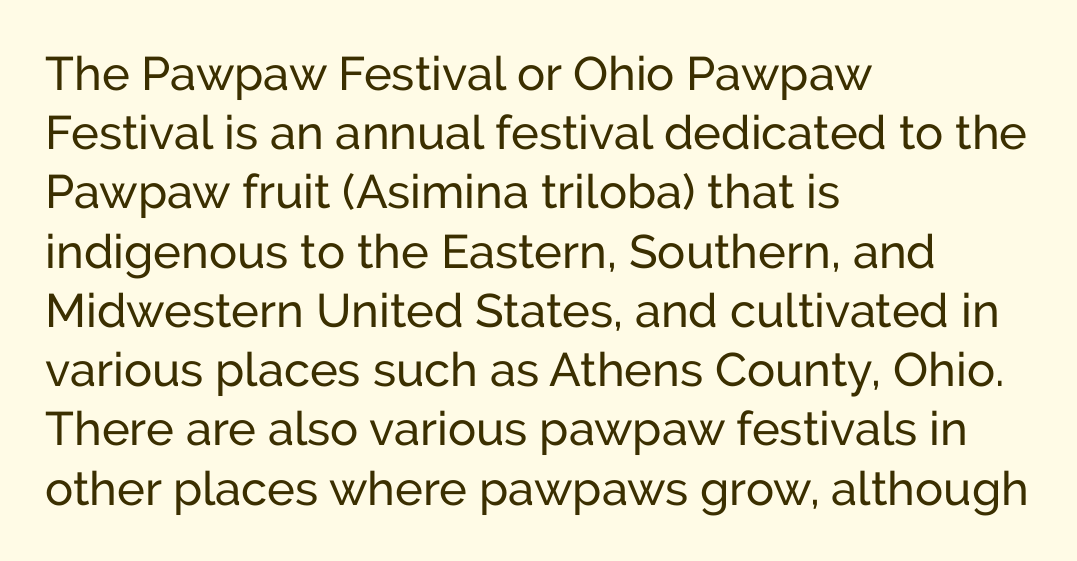
Standard letterfit; no display-style spreading of the glyphs. Type style note: lacks serifs. A quiet, ordinary-to-light weight characterises the typeface. The letters advance in unequal steps, a hallmark of proportional type. Beneath every word, the page is bare.
